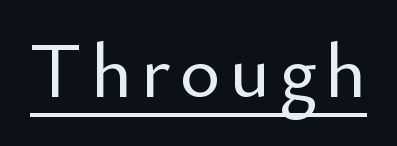
The designer went with a sans here, leaving each stem footless. Think of a printed novel: that variable character pitch is what you see here. The axis of the letterforms is exactly vertical. Underlined type.
